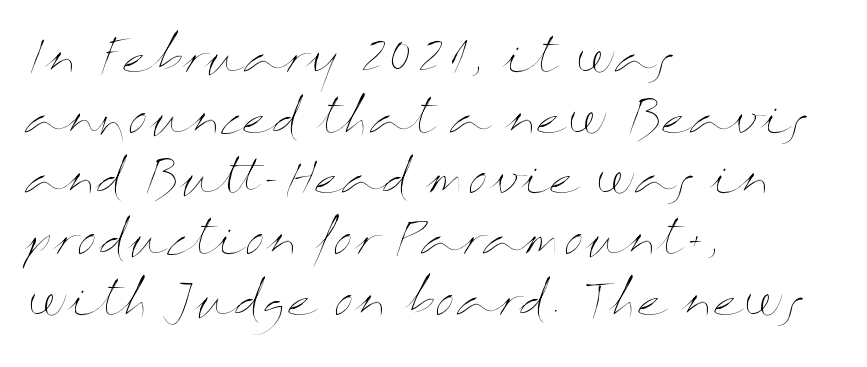
The image shows 45 px thin, wide type; set left-aligned, normal line spacing (1.35x), normal letter spacing, not underlined; medium stroke contrast and a medium x-height.
